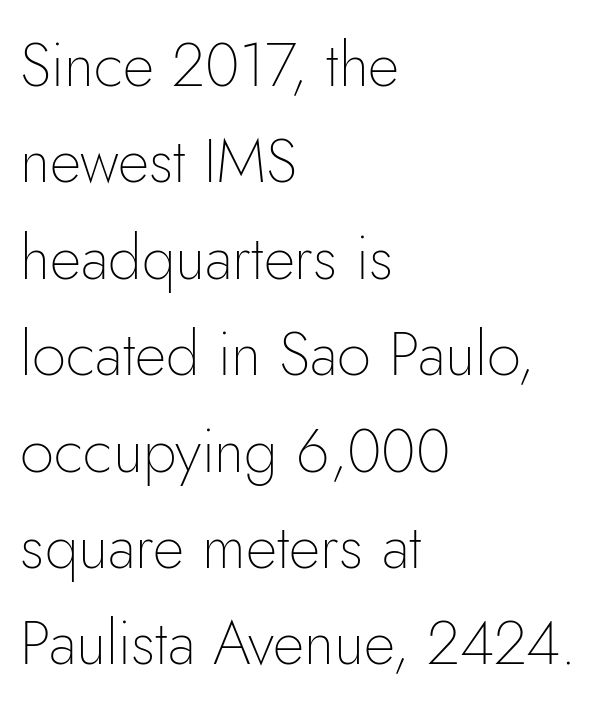
Horizontally, the lines are justified to the leading edge only. No extra tracking has been applied to these lines. The designer left line spacing at the default. Letters rest on an invisible, unmarked baseline.
